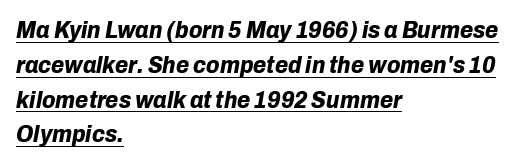
Q: Is the text bold? A: Yes.
Q: Is the text italic (slanted)? A: Yes, it leans right by about 10 degrees.
Q: Is the text underlined? A: Yes.
Q: How is the paragraph aligned? A: Left-aligned.
Q: Is the spacing between letters normal or unusually wide? A: Normal.
Q: Is the spacing between lines tight, normal or loose? A: Normal.
